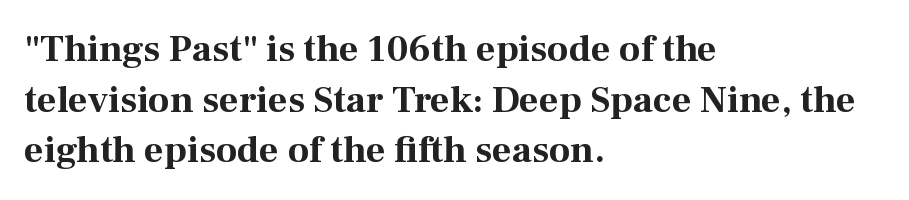
Q: Is the text bold? A: Yes.
Q: Is the text italic (slanted)? A: No, it is upright.
Q: Is the typeface a serif or a sans-serif typeface? A: Serif.
Q: Is the text underlined? A: No.
Q: How is the paragraph aligned? A: Left-aligned.
Q: Is the spacing between letters normal or unusually wide? A: Normal.
Q: Is the spacing between lines tight, normal or loose? A: Normal.
Q: Width (condensed, normal, or wide)? A: Normal.
Q: Stroke contrast? A: Medium.
Q: x-height? A: Medium.
Q: Monospaced? A: No.
